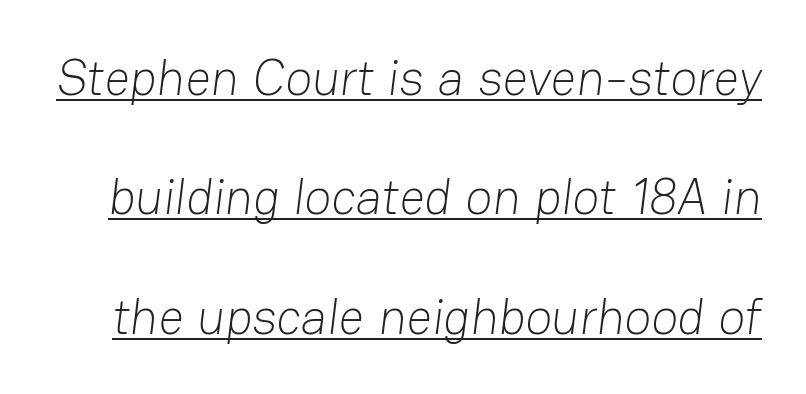
The image shows 50 px light sans-serif type; set loose line spacing (2.39x), normal letter spacing, underlined; low stroke contrast and a medium x-height.
